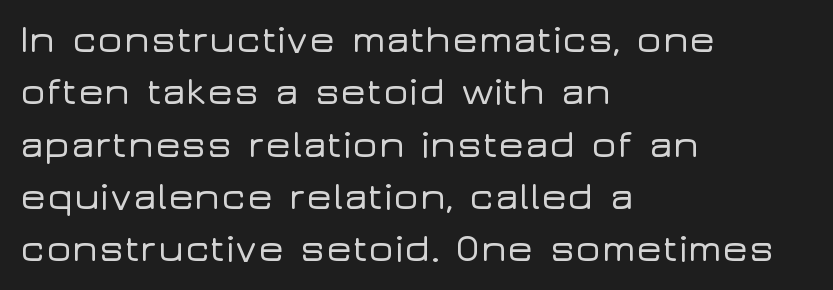
The image shows 39 px wide sans-serif type, upright; set left-aligned, normal line spacing (1.34x), normal letter spacing, not underlined; low stroke contrast and a medium x-height.
